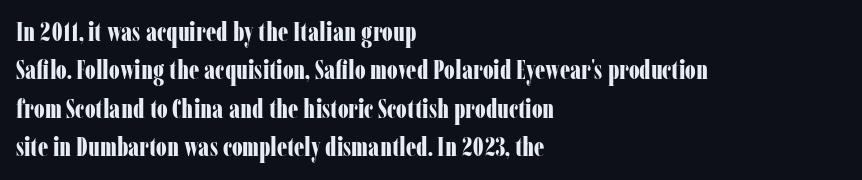
A typesetter would mark this as roman, not italic. Rule under the text: the space is simply empty. Layout note: lines flush left. The designer left line spacing at the default. What weight is shown? A full bold with thick strokes. This sample uses plain, unmodified letter spacing.
